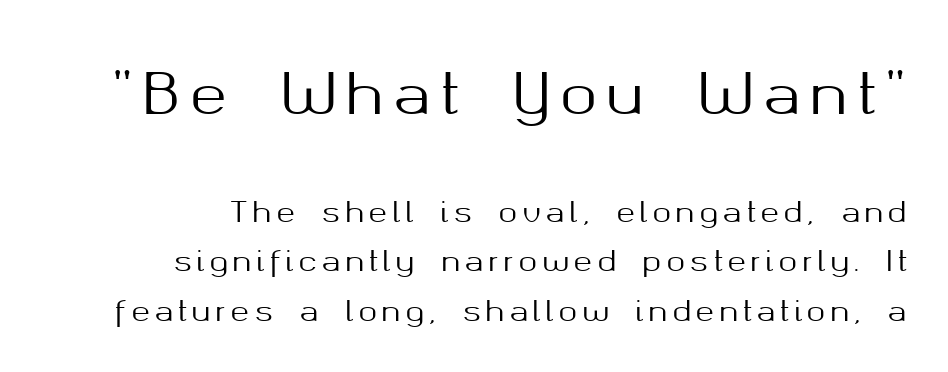
The image shows 56 px sans-serif type, upright; set right-aligned, line spacing 1.77x, not underlined; the first (top) block is 2.0x larger; medium stroke contrast and a medium x-height.
